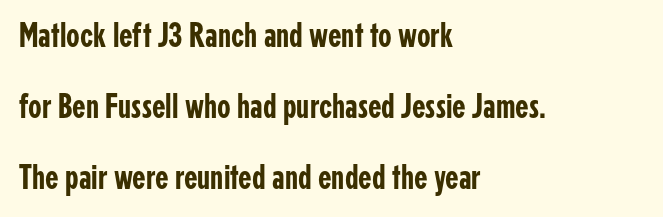
{"serif": "no", "italic": "no", "width": "condensed", "stroke_contrast": "low", "x_height": "medium", "monospaced": "no", "underline": "no", "align": "left", "line_spacing": "loose", "line_spacing_ratio": 2.03, "letter_spacing": "normal", "letter_spacing_em": 0.0, "glyph_px": 35}
